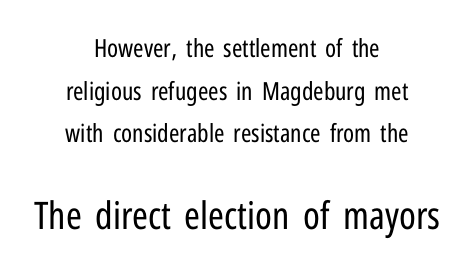
Q: Is the text bold? A: No.
Q: Is the text italic (slanted)? A: No, it is upright.
Q: Is the typeface a serif or a sans-serif typeface? A: Sans-serif.
Q: Is the text underlined? A: No.
Q: How is the paragraph aligned? A: Centered.
Q: Is the spacing between letters normal or unusually wide? A: Normal.
Q: Which block of text is set in a larger size, the first (top) or the second (bottom)? A: The second (bottom) one.
Q: Width (condensed, normal, or wide)? A: Condensed.
Q: Stroke contrast? A: Low.
Q: x-height? A: Medium.
Q: Monospaced? A: No.
